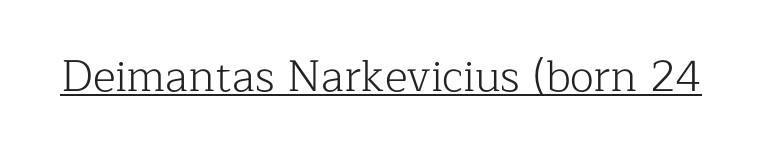
The image shows 44 px light serif type, upright; set normal letter spacing, underlined; low stroke contrast and a medium x-height.
